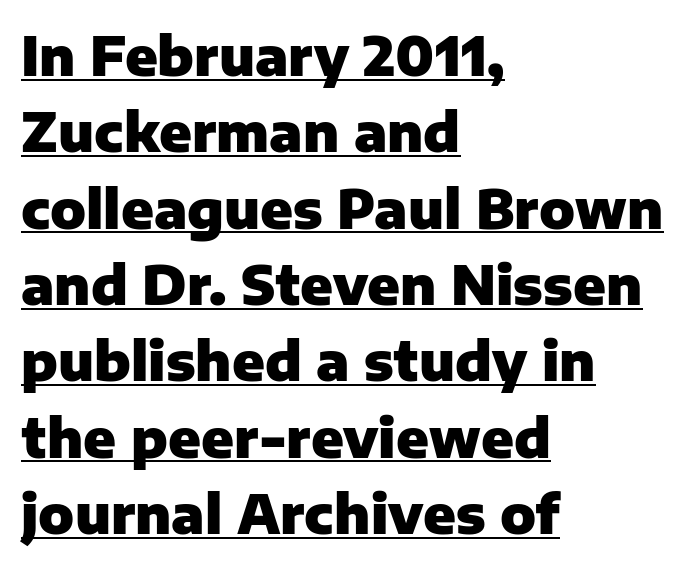
Q: Is the text bold? A: Yes.
Q: Is the text italic (slanted)? A: No, it is upright.
Q: Is the typeface a serif or a sans-serif typeface? A: Sans-serif.
Q: Is the text underlined? A: Yes.
Q: How is the paragraph aligned? A: Left-aligned.
Q: Is the spacing between letters normal or unusually wide? A: Normal.
Q: Is the spacing between lines tight, normal or loose? A: Normal.
Q: Width (condensed, normal, or wide)? A: Normal.
Q: Stroke contrast? A: Low.
Q: x-height? A: Medium.
Q: Monospaced? A: No.
